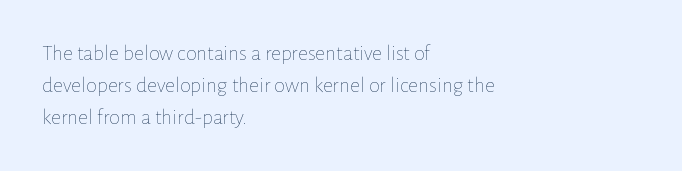
This sample uses an upright cut, with every glyph sitting square on the baseline. Check the space under the baseline: it is left empty. These lines are set flush left with a ragged right edge. Weight: not bold — regular or lighter.
